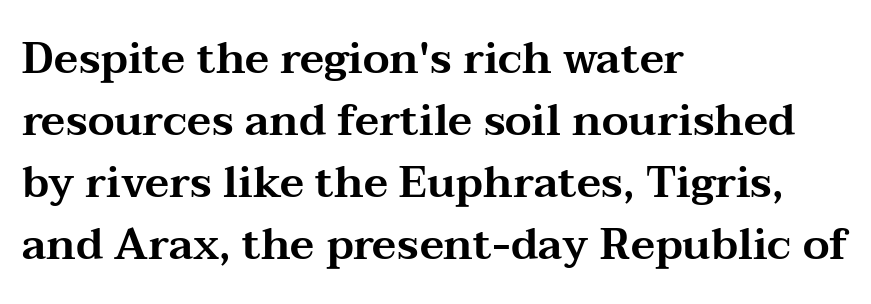
{"serif": "yes", "italic": "no", "width": "wide", "stroke_contrast": "medium", "x_height": "medium", "monospaced": "no", "underline": "no", "align": "left", "line_spacing": "normal", "line_spacing_ratio": 1.44, "letter_spacing": "normal", "letter_spacing_em": 0.0, "glyph_px": 43}
